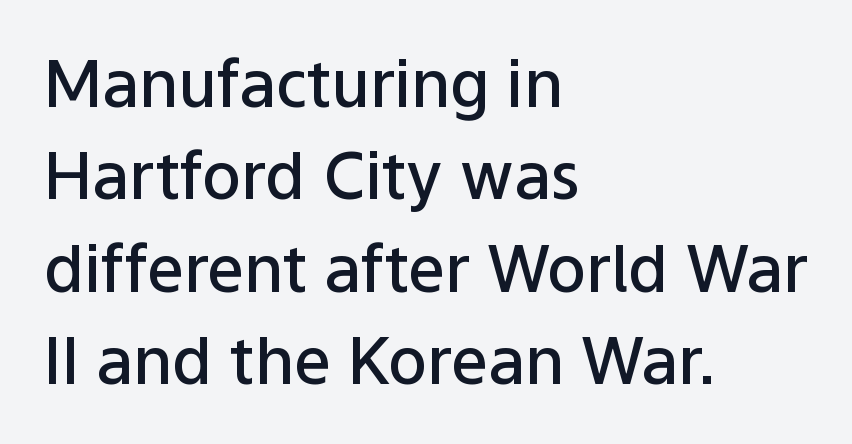
The image shows 65 px semibold sans-serif type, upright; set left-aligned, normal line spacing (1.42x), normal letter spacing, not underlined; low stroke contrast and a medium x-height.
